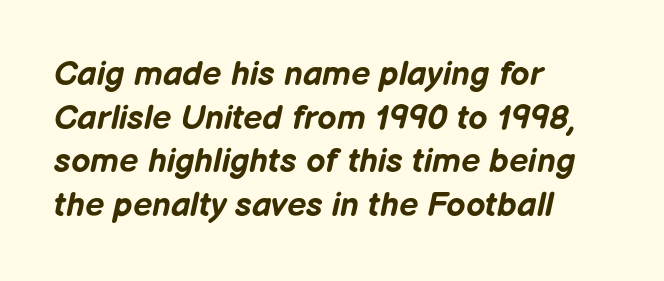
The image shows 34 px bold type, italic (leaning right); set left-aligned, normal line spacing (1.28x), normal letter spacing, not underlined; low stroke contrast and a medium x-height.
